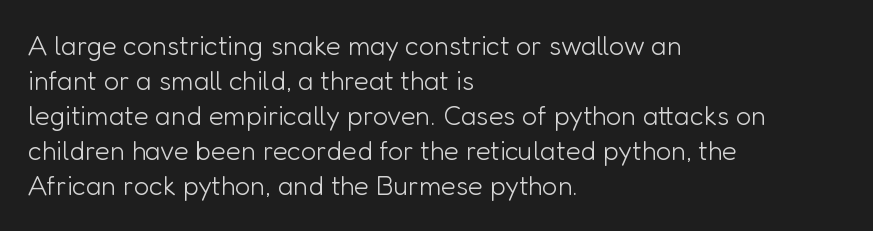
The image shows 27 px text type, upright; set left-aligned, normal line spacing (1.3x), normal letter spacing, not underlined.
